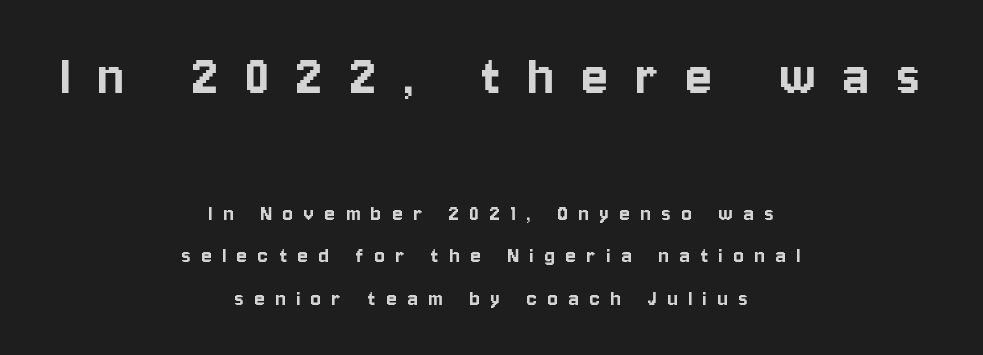
The letterforms stand isolated, each surrounded by extra space. The letters carry no serifs — their stems end cleanly without finishing strokes. The passage shown begins with its larger block and ends with its smaller one. The typography opts for an upright posture over an oblique one.
